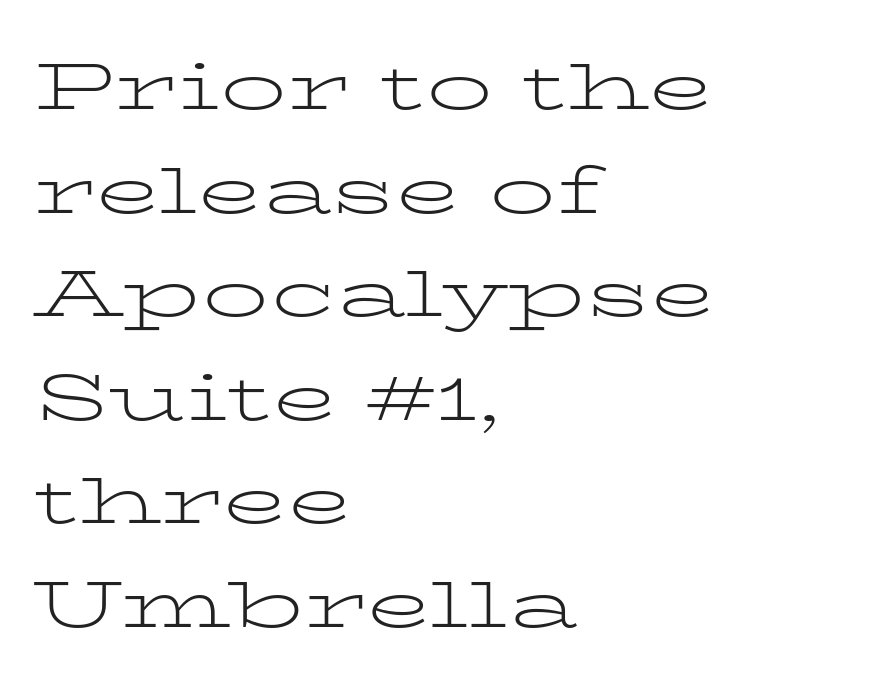
Q: Is the text bold? A: No.
Q: Is the text italic (slanted)? A: No, it is upright.
Q: Is the typeface a serif or a sans-serif typeface? A: Serif.
Q: Is the text underlined? A: No.
Q: How is the paragraph aligned? A: Left-aligned.
Q: Is the spacing between letters normal or unusually wide? A: Normal.
Q: Is the spacing between lines tight, normal or loose? A: Normal.
Q: Width (condensed, normal, or wide)? A: Wide.
Q: Stroke contrast? A: Low.
Q: x-height? A: Medium.
Q: Monospaced? A: No.
